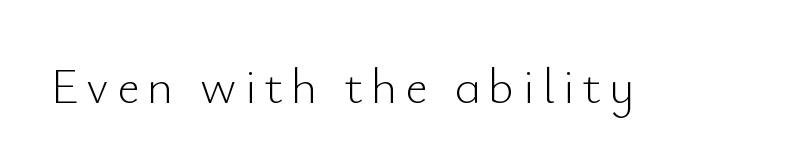
Q: Is the text bold? A: No.
Q: Is the text italic (slanted)? A: No, it is upright.
Q: Is the typeface a serif or a sans-serif typeface? A: Sans-serif.
Q: Is the text underlined? A: No.
Q: Width (condensed, normal, or wide)? A: Normal.
Q: Stroke contrast? A: Low.
Q: x-height? A: Small.
Q: Monospaced? A: No.
